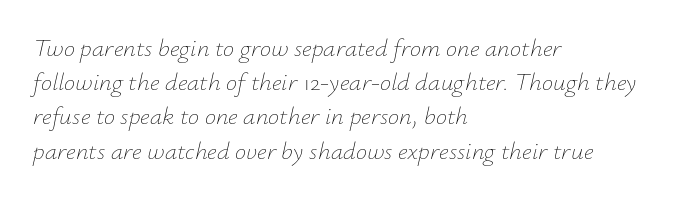
Does the leading feel generous? No, just average. Underline: absent. Students, note that the glyphs here touch the page at normal intervals. A student would call this left alignment; a typographer would say flush left, rag right.
